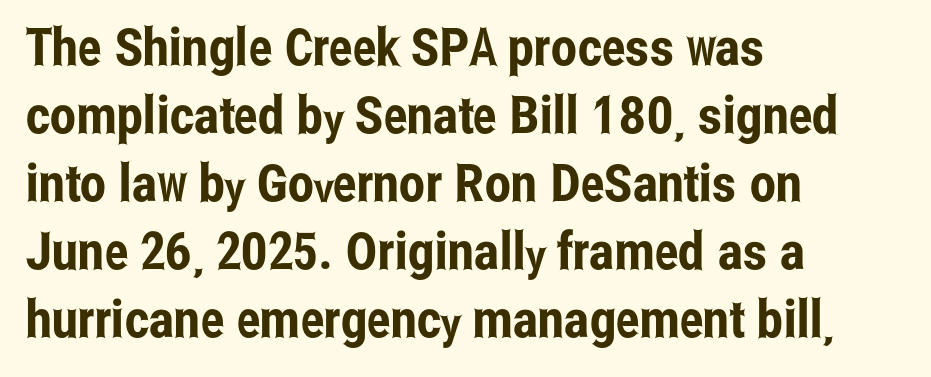
Posture: straight, roman, zero tilt. You could not count columns in this text — the font is proportionally spaced. This rendering leaves character spacing at its baseline value. Rule under the text: the space is simply empty. Does the leading feel generous? No, just average. You can tell from the bare stems that sans-serif type was used.
